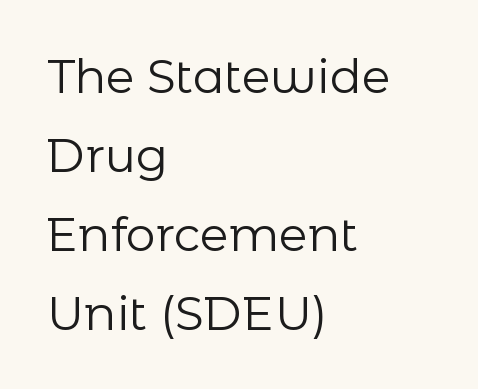
{"serif": "no", "italic": "no", "bold": "no", "weight": "regular", "width": "normal", "stroke_contrast": "low", "x_height": "medium", "monospaced": "no", "underline": "no", "align": "left", "line_spacing": "normal", "line_spacing_ratio": 1.68, "letter_spacing": "normal", "letter_spacing_em": 0.0, "glyph_px": 47}
